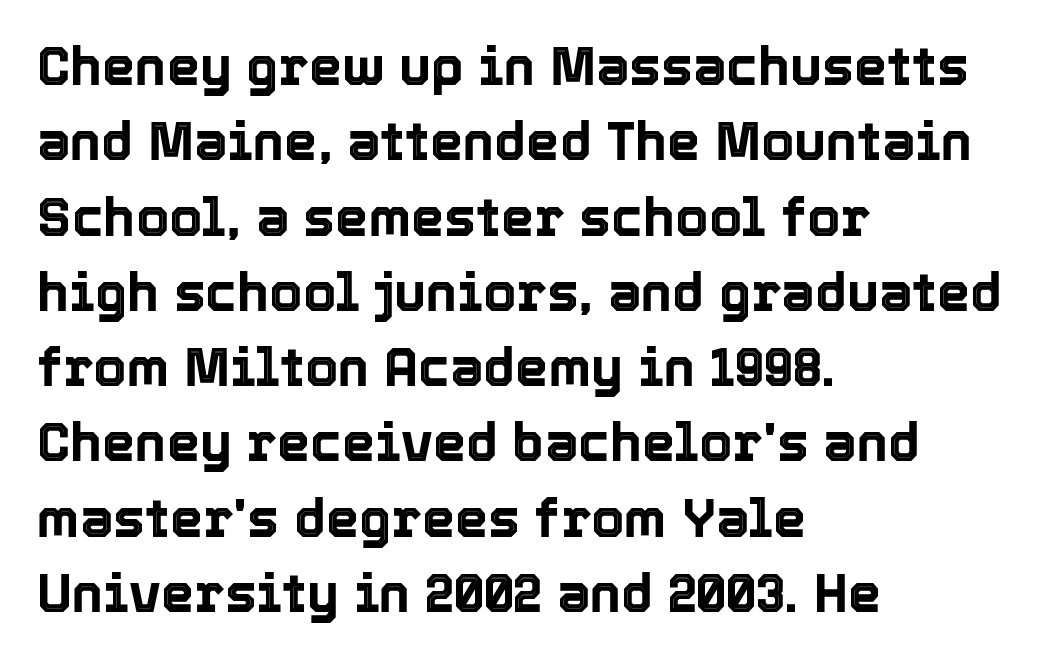
Just letters on the line, the space beneath them empty. This sample has the flowing, uneven cadence of proportional lettering. Is there any slant? The stems are plumb. The rows are spaced the way most documents space them. This rendering uses left alignment, leaving the right contour irregular.
